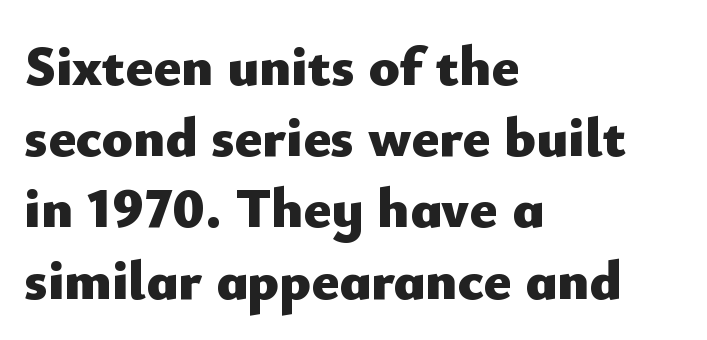
Q: Is the text bold? A: Yes.
Q: Is the text italic (slanted)? A: No, it is upright.
Q: Is the typeface a serif or a sans-serif typeface? A: Sans-serif.
Q: Is the text underlined? A: No.
Q: How is the paragraph aligned? A: Left-aligned.
Q: Is the spacing between letters normal or unusually wide? A: Normal.
Q: Is the spacing between lines tight, normal or loose? A: Normal.
Q: Width (condensed, normal, or wide)? A: Normal.
Q: Stroke contrast? A: Low.
Q: x-height? A: Small.
Q: Monospaced? A: No.
